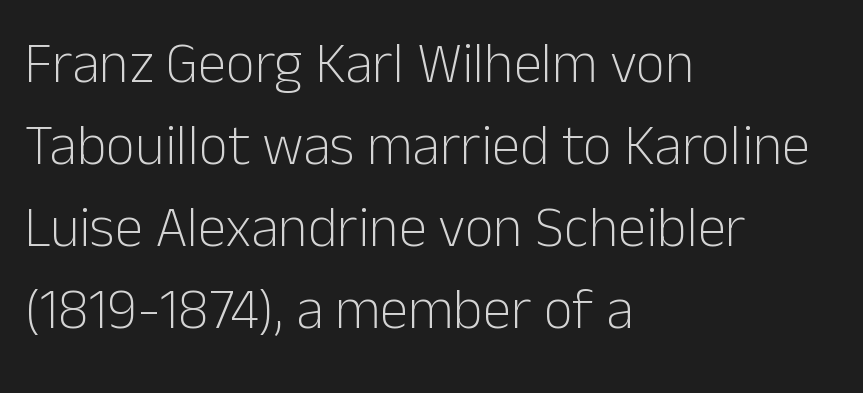
No chunkiness to these letters — they're not bold. One-word summary of the alignment: left. Do the characters align in a grid? No, the font is proportional. No extra tracking has been applied to these lines.
